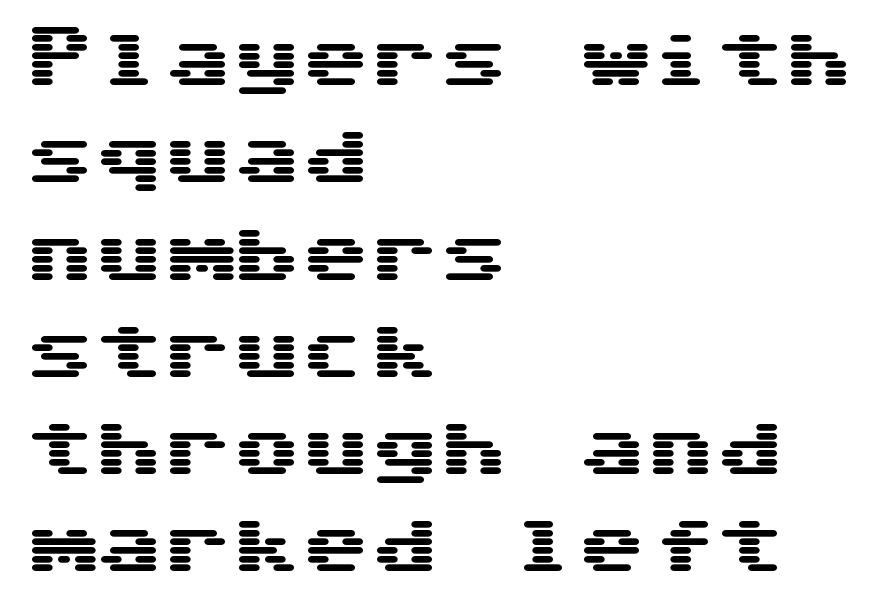
Does the type have serifs? No, each stem ends abruptly. Leading matches the norm, producing a regular column. The baseline area is clear. Casual observation: everything's shoved over to the left.
